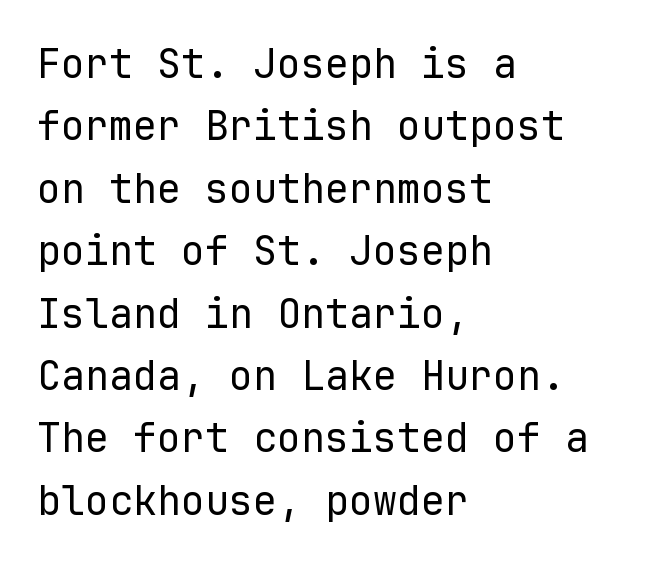
{"serif": "no", "italic": "no", "bold": "no", "weight": "regular", "width": "normal", "stroke_contrast": "low", "x_height": "medium", "monospaced": "yes", "underline": "no", "align": "left", "line_spacing": "normal", "line_spacing_ratio": 1.56, "letter_spacing": "normal", "letter_spacing_em": 0.0, "glyph_px": 40}
